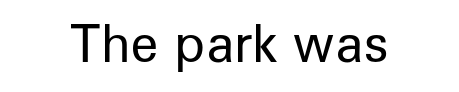
Q: Is the text bold? A: No.
Q: Is the text italic (slanted)? A: No, it is upright.
Q: Is the typeface a serif or a sans-serif typeface? A: Sans-serif.
Q: Is the text underlined? A: No.
Q: Is the spacing between letters normal or unusually wide? A: Normal.
Q: Width (condensed, normal, or wide)? A: Normal.
Q: Stroke contrast? A: Low.
Q: x-height? A: Medium.
Q: Monospaced? A: No.
